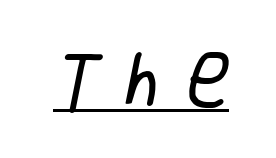
{"serif": "no", "bold": "no", "weight": "regular", "width": "condensed", "stroke_contrast": "low", "x_height": "large", "monospaced": "no", "underline": "yes", "letter_spacing": "wide", "letter_spacing_em": 0.4, "glyph_px": 61}
